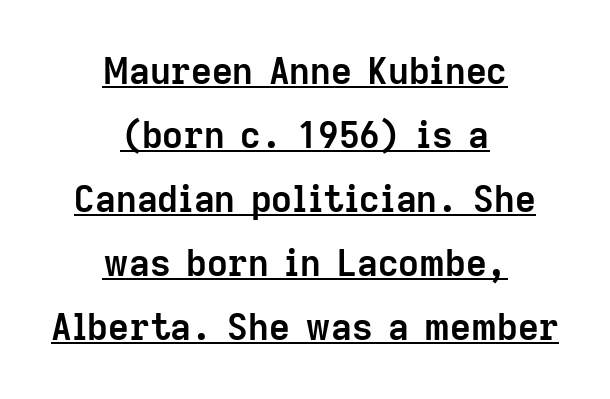
{"serif": "no", "italic": "no", "bold": "yes", "weight": "semibold", "width": "normal", "stroke_contrast": "low", "x_height": "medium", "monospaced": "no", "underline": "yes", "align": "center", "line_spacing_ratio": 1.78, "letter_spacing": "normal", "letter_spacing_em": 0.0, "glyph_px": 36}
